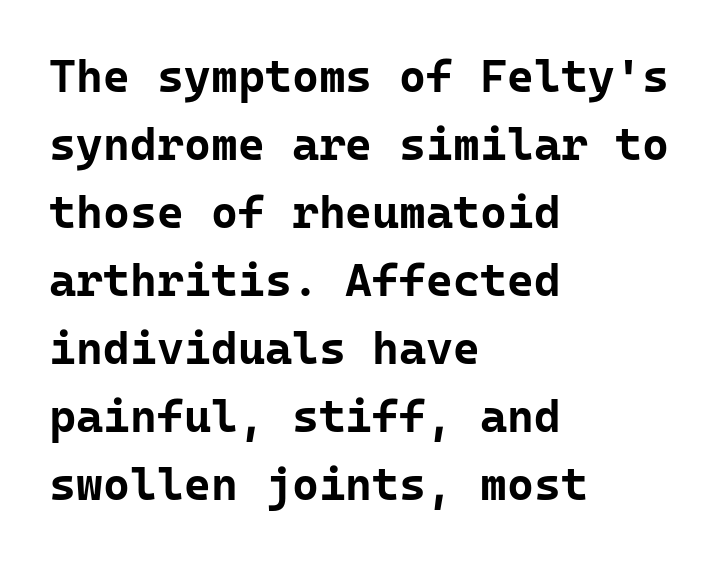
{"serif": "no", "italic": "no", "bold": "yes", "weight": "bold", "width": "normal", "stroke_contrast": "low", "x_height": "medium", "monospaced": "yes", "underline": "no", "align": "left", "line_spacing": "normal", "line_spacing_ratio": 1.48, "letter_spacing": "normal", "letter_spacing_em": 0.0, "glyph_px": 46}
